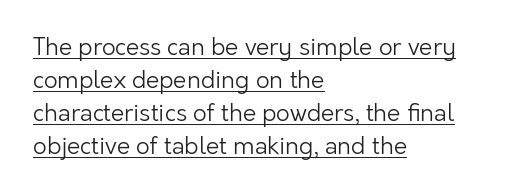
The image shows 24 px text type, upright; set left-aligned, normal line spacing (1.37x), normal letter spacing, underlined.
